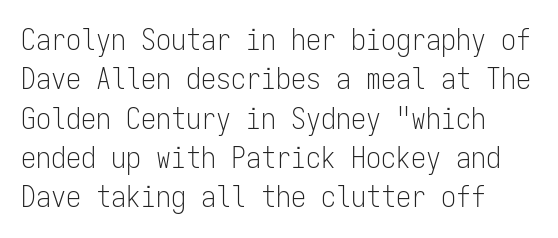
{"serif": "no", "italic": "no", "bold": "no", "weight": "light", "width": "condensed", "stroke_contrast": "low", "x_height": "medium", "monospaced": "yes", "underline": "no", "line_spacing": "normal", "line_spacing_ratio": 1.31, "letter_spacing": "normal", "letter_spacing_em": 0.0, "glyph_px": 30}
